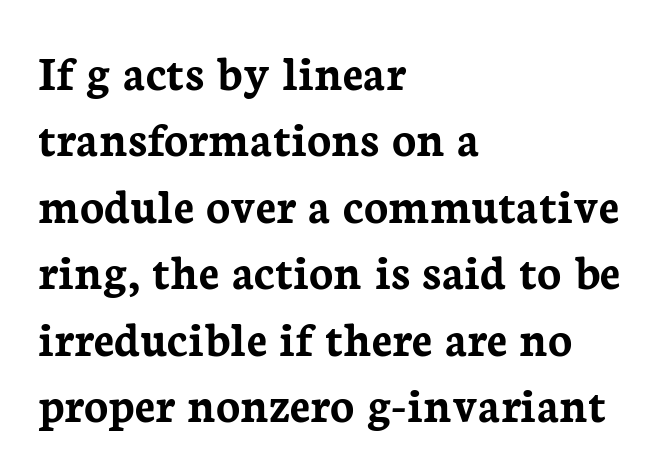
Pretty heavy lettering here — definitely bold. The block of text has a typical density, with ordinary space between rows. Stroke terminals: seriffed. The lettering holds an erect, upright posture throughout.
